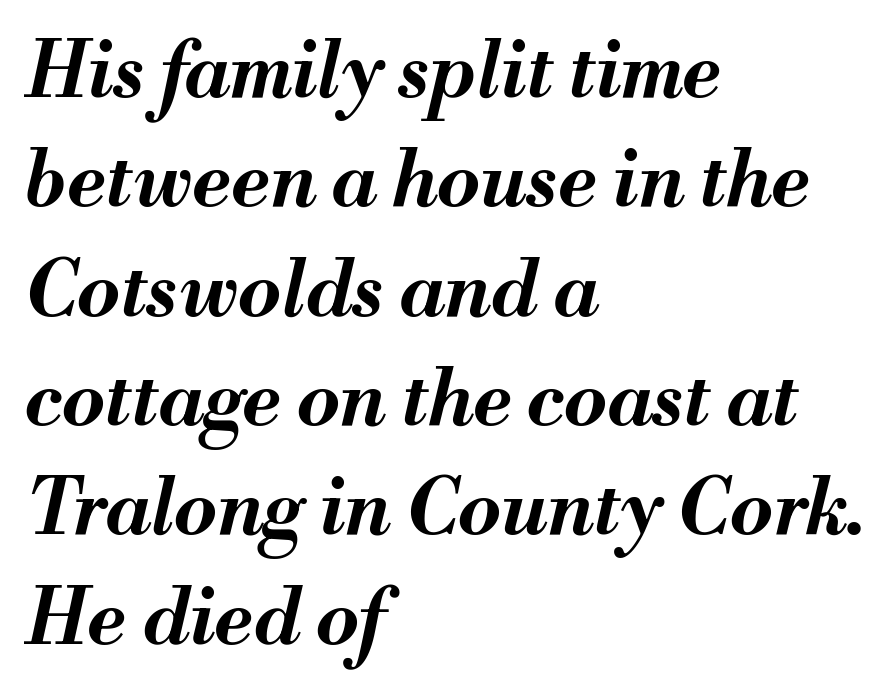
{"italic": "yes", "lean": "right", "slant_degrees": 13, "bold": "yes", "weight": "bold", "width": "normal", "stroke_contrast": "medium", "x_height": "small", "monospaced": "no", "underline": "no", "align": "left", "line_spacing": "normal", "line_spacing_ratio": 1.42, "letter_spacing": "normal", "letter_spacing_em": 0.0, "glyph_px": 77}
